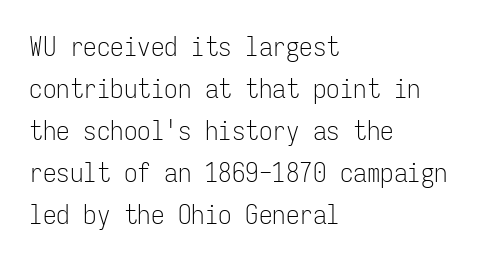
Q: Is the text bold? A: No.
Q: Is the text italic (slanted)? A: No, it is upright.
Q: Is the text underlined? A: No.
Q: How is the paragraph aligned? A: Left-aligned.
Q: Is the spacing between letters normal or unusually wide? A: Normal.
Q: Is the spacing between lines tight, normal or loose? A: Normal.
